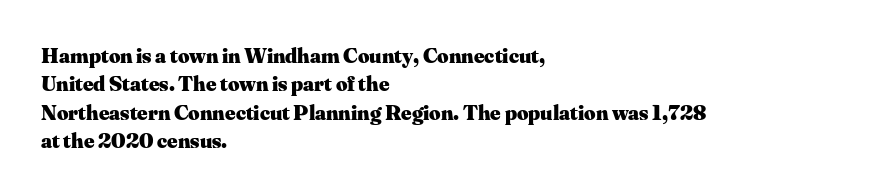
This is the regular roman posture of the typeface. The lines in this sample share a left origin and differ only in where they stop. Standard letterfit; no display-style spreading of the glyphs. Heavy-handed strokes throughout: this text is bold. The space directly below the letters is spotless.
